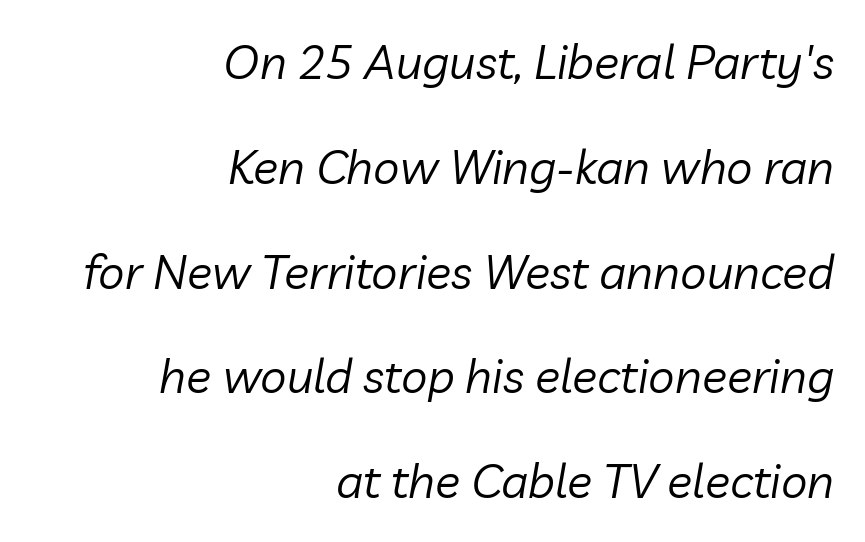
The image shows 47 px regular-weight type, italic (leaning right); set right-aligned, loose line spacing (2.23x), normal letter spacing, not underlined; low stroke contrast and a medium x-height.
